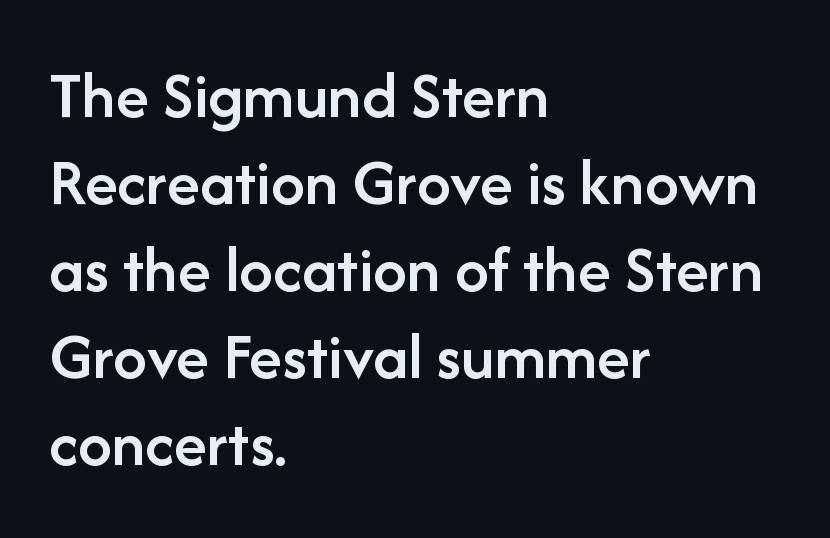
{"serif": "no", "italic": "no", "bold": "semi", "weight": "semibold", "width": "normal", "stroke_contrast": "low", "x_height": "medium", "monospaced": "no", "underline": "no", "align": "left", "line_spacing": "normal", "line_spacing_ratio": 1.28, "letter_spacing": "normal", "letter_spacing_em": 0.0, "glyph_px": 68}
